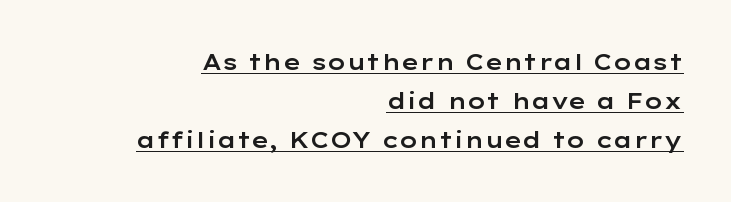
{"italic": "no", "underline": "yes", "align": "right", "line_spacing_ratio": 1.77, "letter_spacing": "normal", "letter_spacing_em": 0.0, "glyph_px": 22}
